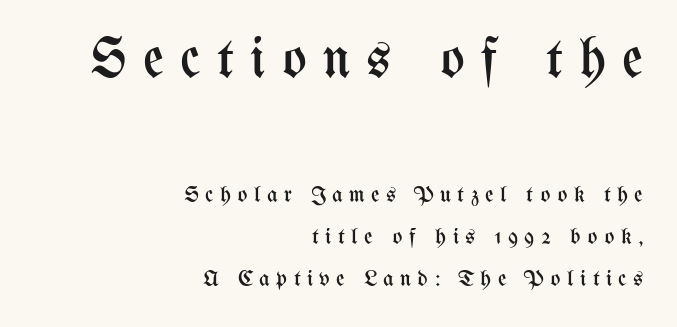
The image shows 57 px regular-weight, condensed type, upright; set right-aligned, line spacing 1.83x, unusually wide letter spacing (+0.28 em), not underlined; the first (top) block is 2.48x larger; medium stroke contrast and a medium x-height.
